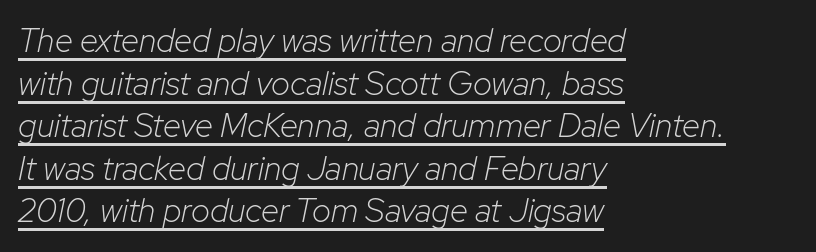
The image shows 33 px light type, italic (leaning right); set left-aligned, normal line spacing (1.29x), normal letter spacing, underlined; low stroke contrast and a medium x-height.
